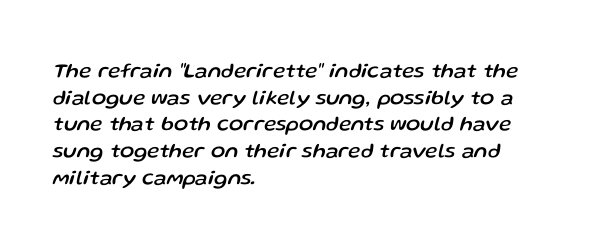
{"italic": "yes", "lean": "right", "slant_degrees": 13, "underline": "no", "align": "left", "line_spacing": "normal", "line_spacing_ratio": 1.27, "letter_spacing": "normal", "letter_spacing_em": 0.0, "glyph_px": 21}
